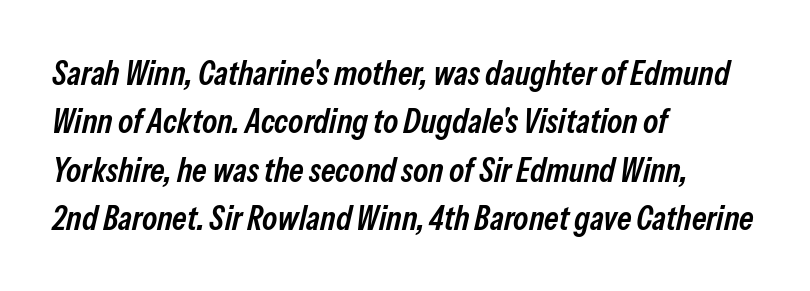
{"italic": "yes", "lean": "right", "slant_degrees": 13, "bold": "semi", "weight": "semibold", "width": "condensed", "stroke_contrast": "low", "x_height": "medium", "monospaced": "no", "underline": "no", "align": "left", "line_spacing": "normal", "line_spacing_ratio": 1.42, "letter_spacing": "normal", "letter_spacing_em": 0.0, "glyph_px": 34}
